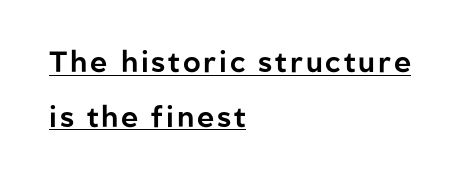
Looks like someone drew a line under every word here. The paragraph has a hard left edge and a soft right edge. Vertical strokes here are truly vertical. Proportional: the letters do not fall into vertical columns. To sum up the face: it is a sans, with no serifs.
